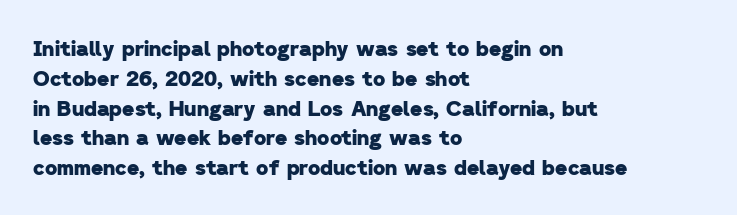
The image shows 21 px bold type; set left-aligned, normal line spacing (1.42x), normal letter spacing, not underlined.
